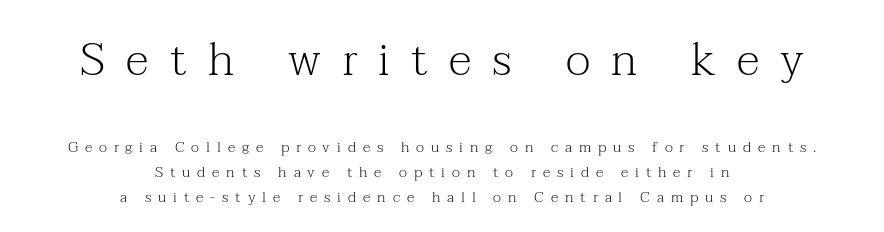
The glyphs in this specimen are seriffed. The weight would be labelled regular, book, light, or lighter still. Compare the two chunks: the upper has the greater cap height. Italic: no, the glyphs are upright roman.
